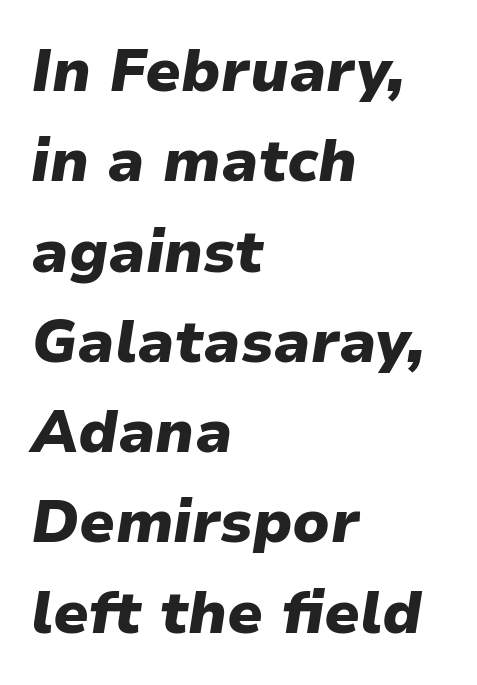
The image shows 59 px heavy type, italic (leaning right); set left-aligned, normal line spacing (1.53x), normal letter spacing, not underlined; low stroke contrast and a medium x-height.
